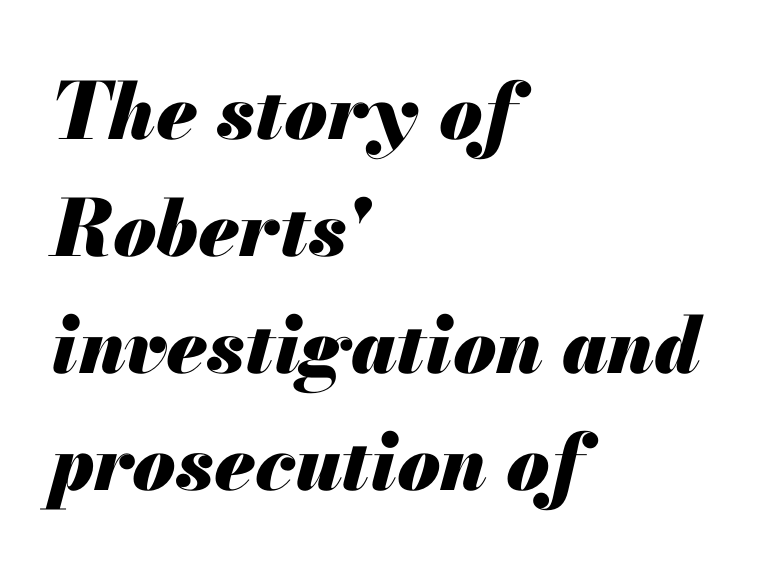
{"italic": "yes", "lean": "right", "slant_degrees": 13, "bold": "yes", "weight": "heavy", "width": "normal", "stroke_contrast": "medium", "x_height": "small", "monospaced": "no", "underline": "no", "align": "left", "line_spacing": "normal", "line_spacing_ratio": 1.5, "letter_spacing": "normal", "letter_spacing_em": 0.0, "glyph_px": 78}
